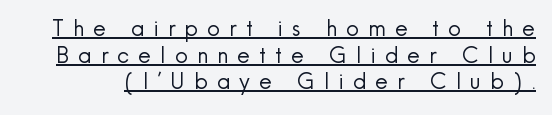
{"italic": "no", "bold": "no", "underline": "yes", "line_spacing_ratio": 1.21, "letter_spacing": "wide", "letter_spacing_em": 0.43, "glyph_px": 22}
